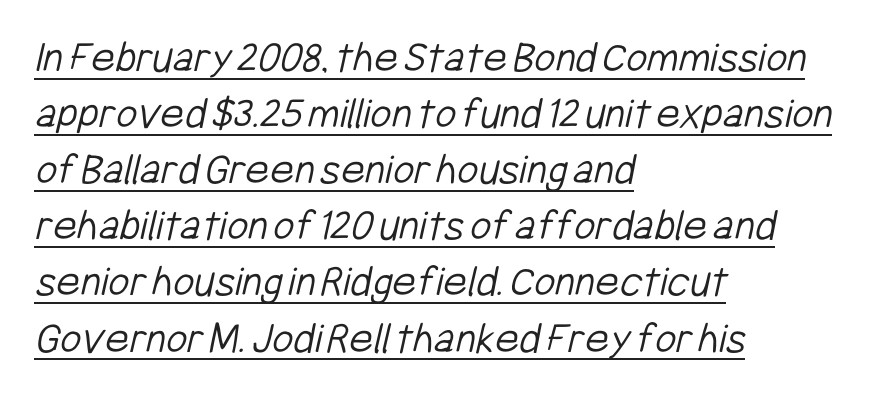
Q: Is the text bold? A: No.
Q: Is the typeface a serif or a sans-serif typeface? A: Sans-serif.
Q: Is the text underlined? A: Yes.
Q: How is the paragraph aligned? A: Left-aligned.
Q: Is the spacing between letters normal or unusually wide? A: Normal.
Q: Width (condensed, normal, or wide)? A: Condensed.
Q: Stroke contrast? A: Low.
Q: x-height? A: Medium.
Q: Monospaced? A: No.
